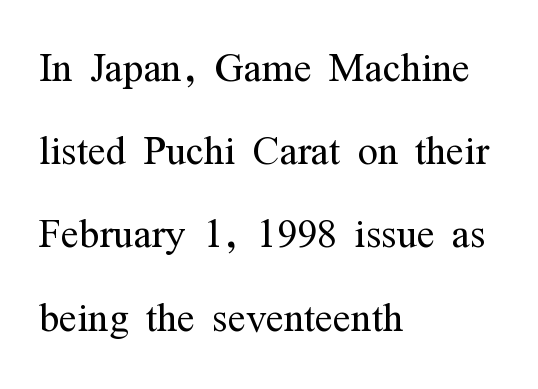
The text block is weighted toward the left margin, trailing off unevenly rightward. Regular leading. Each stroke keeps to a modest, everyday thickness or less. In terms of letterform style, serifs are clearly present. Unlike italic type, these characters show no tilt at all.
